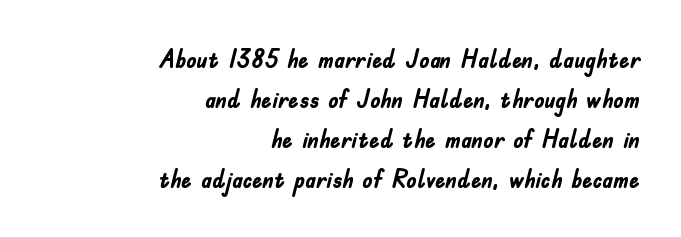
The image shows 26 px bold type; set right-aligned, normal line spacing (1.54x), normal letter spacing, not underlined.
